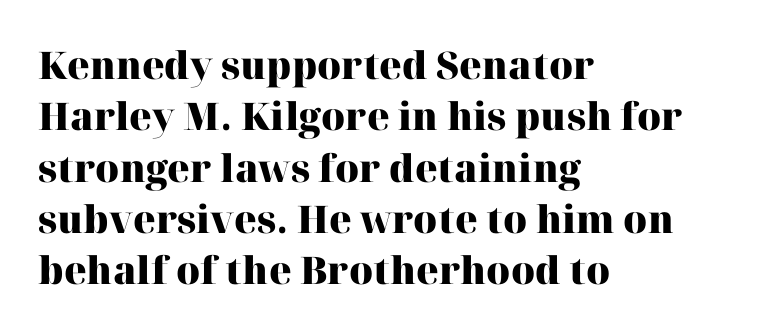
The image shows 38 px heavy serif type, upright; set left-aligned, normal line spacing (1.35x), normal letter spacing, not underlined; high stroke contrast and a medium x-height.
